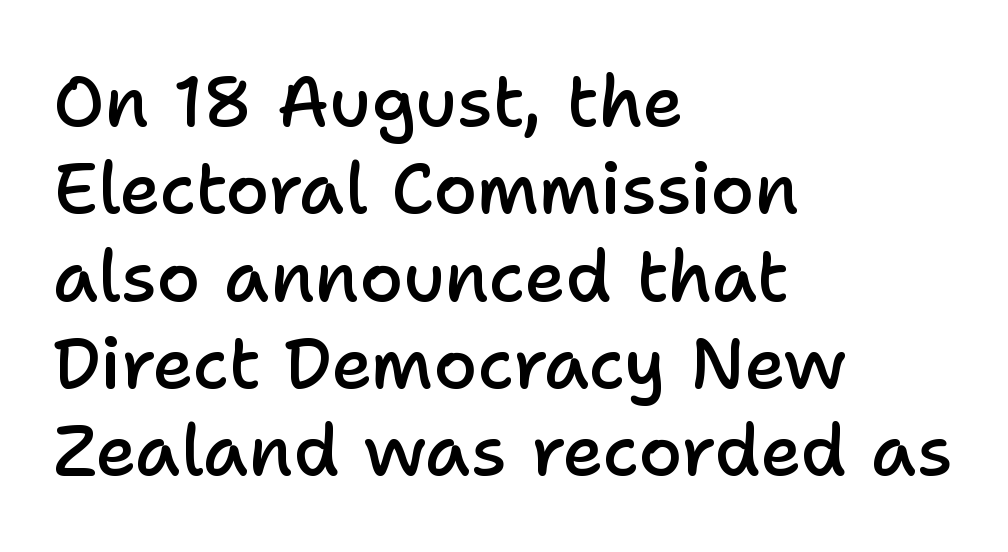
{"serif": "no", "italic": "no", "bold": "semi", "weight": "semibold", "width": "normal", "stroke_contrast": "low", "x_height": "medium", "monospaced": "no", "underline": "no", "align": "left", "line_spacing_ratio": 1.23, "letter_spacing": "normal", "letter_spacing_em": 0.0, "glyph_px": 71}
